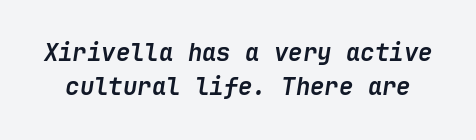
The image shows 24 px bold type, italic (leaning right); set normal line spacing (1.43x), normal letter spacing, not underlined.
